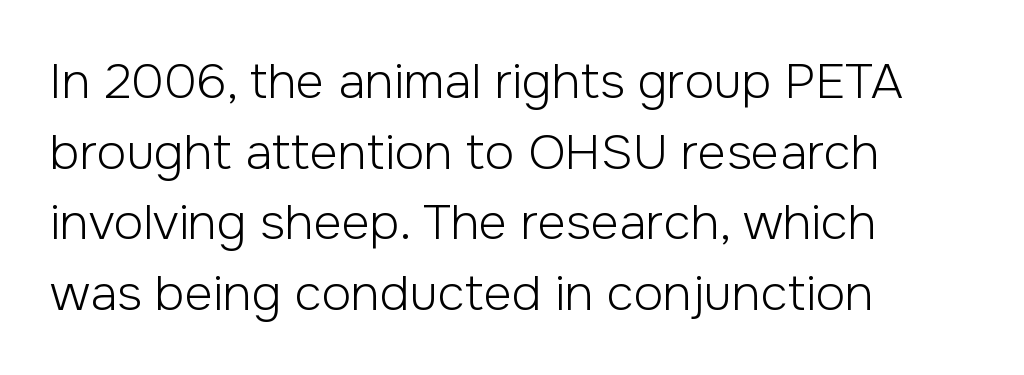
The image shows 49 px light sans-serif type, upright; set left-aligned, normal line spacing (1.44x), normal letter spacing, not underlined; low stroke contrast and a medium x-height.
